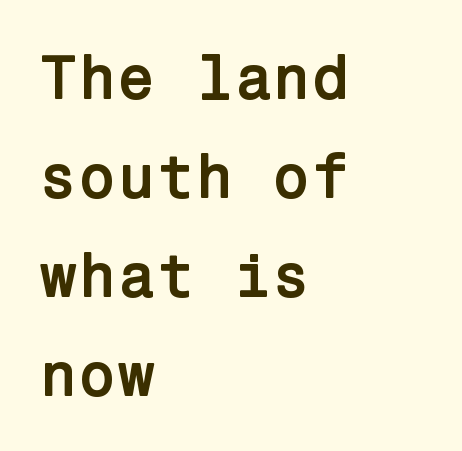
The image shows 63 px semibold sans-serif type, upright; set left-aligned, normal line spacing (1.57x), normal letter spacing, not underlined; low stroke contrast and a medium x-height.
